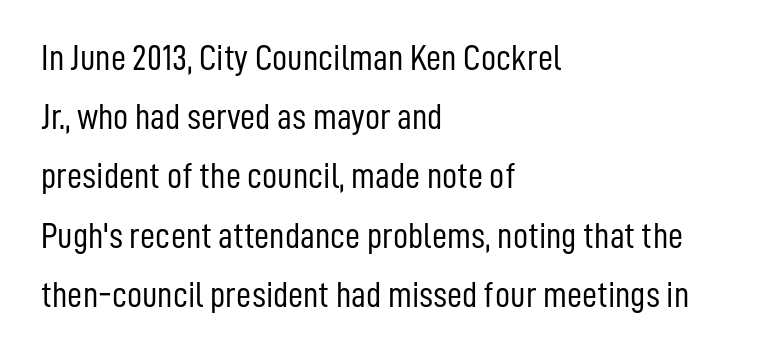
Q: Is the text bold? A: No.
Q: Is the text italic (slanted)? A: No, it is upright.
Q: Is the typeface a serif or a sans-serif typeface? A: Sans-serif.
Q: Is the text underlined? A: No.
Q: How is the paragraph aligned? A: Left-aligned.
Q: Is the spacing between letters normal or unusually wide? A: Normal.
Q: Is the spacing between lines tight, normal or loose? A: Normal.
Q: Width (condensed, normal, or wide)? A: Condensed.
Q: Stroke contrast? A: Low.
Q: x-height? A: Medium.
Q: Monospaced? A: No.
